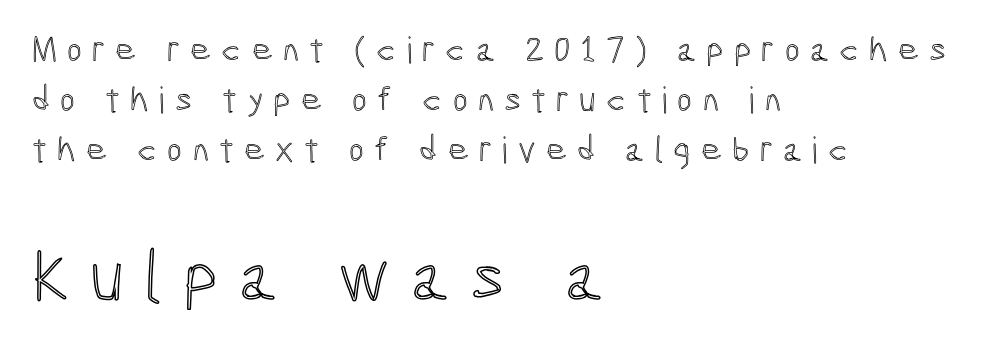
{"italic": "no", "width": "condensed", "x_height": "medium", "monospaced": "no", "underline": "no", "align": "left", "line_spacing": "normal", "line_spacing_ratio": 1.39, "letter_spacing": "wide", "letter_spacing_em": 0.28, "larger_block": "second", "size_ratio": 2.03, "glyph_px": 73}
